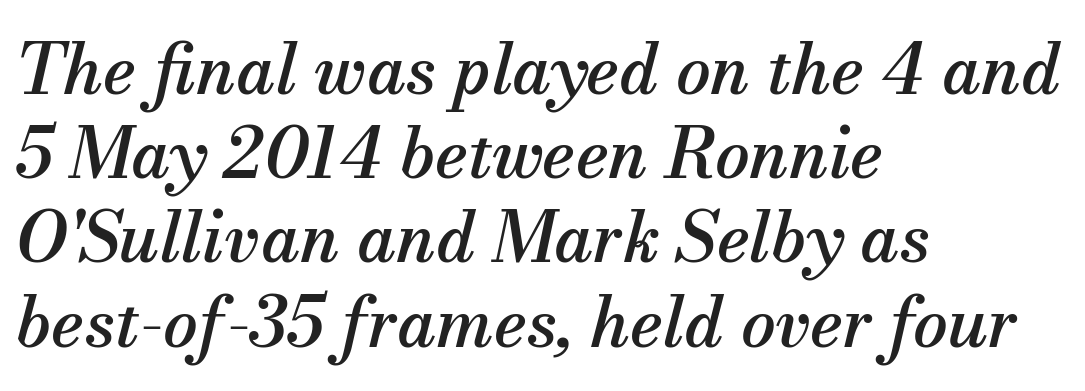
{"serif": "yes", "italic": "yes", "lean": "right", "slant_degrees": 13, "width": "normal", "stroke_contrast": "medium", "x_height": "small", "monospaced": "no", "underline": "no", "align": "left", "line_spacing_ratio": 1.22, "letter_spacing": "normal", "letter_spacing_em": 0.0, "glyph_px": 69}
